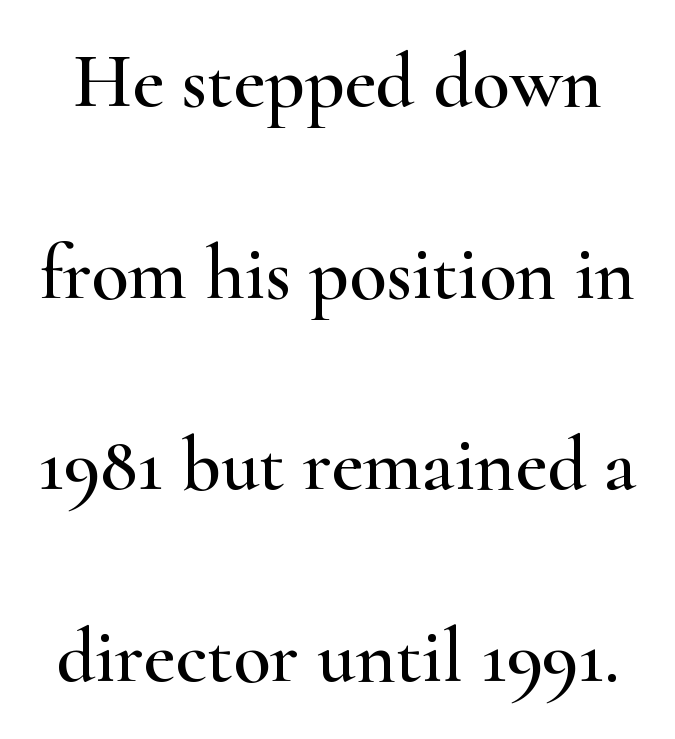
{"serif": "yes", "italic": "no", "width": "wide", "stroke_contrast": "high", "x_height": "small", "monospaced": "no", "underline": "no", "line_spacing": "loose", "line_spacing_ratio": 2.49, "letter_spacing": "normal", "letter_spacing_em": 0.0, "glyph_px": 77}
